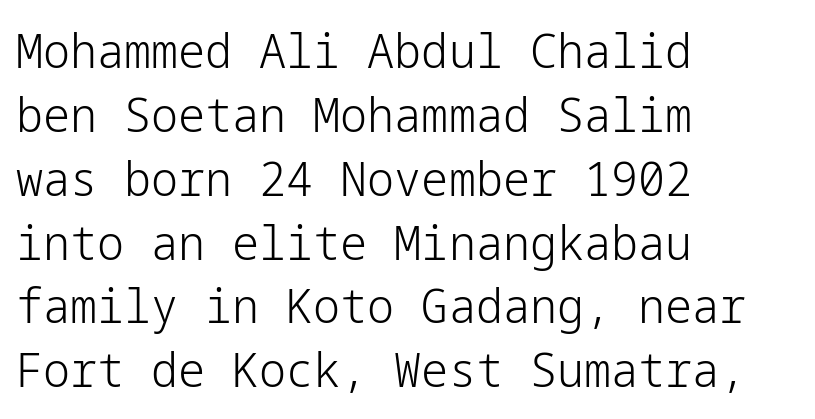
Think standard paragraph weight, or any step lighter than that. Every character sits straight up, as roman type does. The setting favours the left margin, as ordinary paragraphs usually do. How are the letters spaced? Ordinarily, with no added tracking. Glance below the letters and you will spot only blank space.
